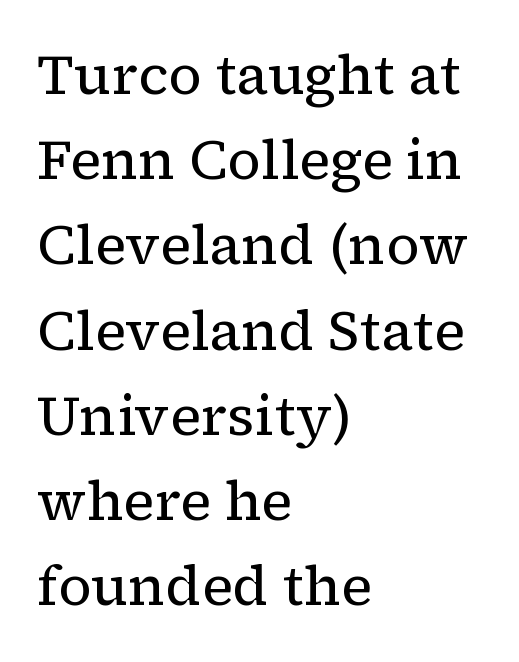
Q: Is the text bold? A: No.
Q: Is the text italic (slanted)? A: No, it is upright.
Q: Is the typeface a serif or a sans-serif typeface? A: Serif.
Q: Is the text underlined? A: No.
Q: How is the paragraph aligned? A: Left-aligned.
Q: Is the spacing between letters normal or unusually wide? A: Normal.
Q: Is the spacing between lines tight, normal or loose? A: Normal.
Q: Width (condensed, normal, or wide)? A: Normal.
Q: Stroke contrast? A: Low.
Q: x-height? A: Medium.
Q: Monospaced? A: No.
